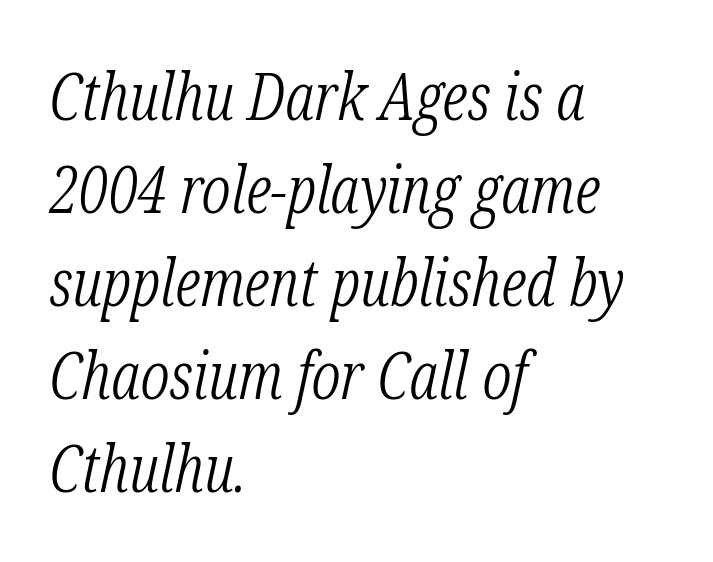
Q: Is the text bold? A: No.
Q: Is the text italic (slanted)? A: Yes, it leans right by about 12 degrees.
Q: Is the typeface a serif or a sans-serif typeface? A: Serif.
Q: Is the text underlined? A: No.
Q: How is the paragraph aligned? A: Left-aligned.
Q: Is the spacing between letters normal or unusually wide? A: Normal.
Q: Is the spacing between lines tight, normal or loose? A: Normal.
Q: Width (condensed, normal, or wide)? A: Condensed.
Q: Stroke contrast? A: Low.
Q: x-height? A: Medium.
Q: Monospaced? A: No.
